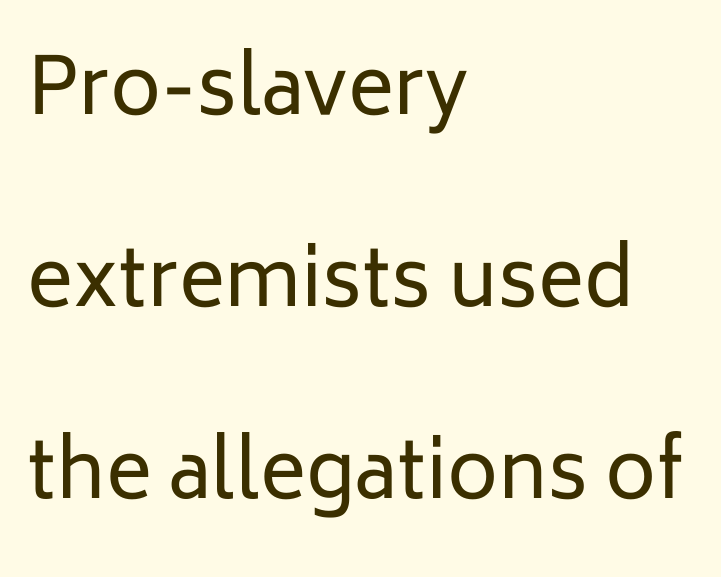
The image shows 78 px regular-weight sans-serif type, upright; set left-aligned, loose line spacing (2.46x), normal letter spacing, not underlined; low stroke contrast and a medium x-height.
